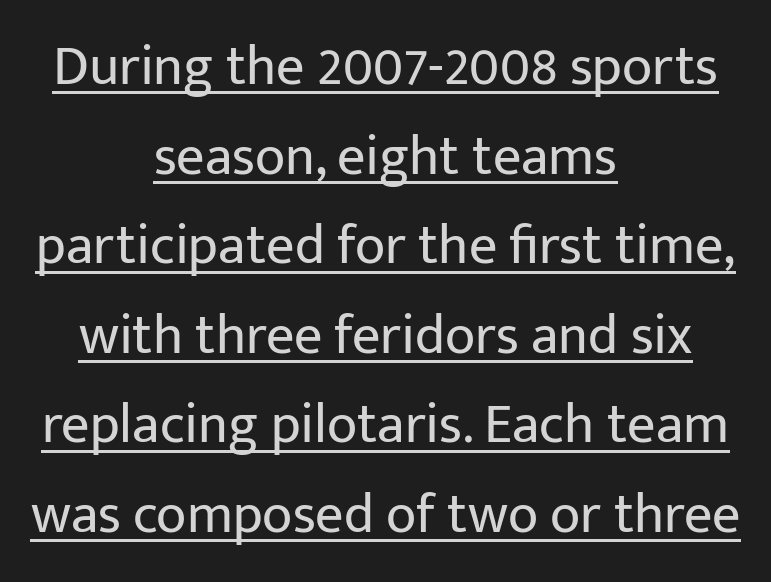
The image shows 56 px regular-weight sans-serif type, upright; set centered, normal line spacing (1.6x), normal letter spacing, underlined; low stroke contrast and a medium x-height.
